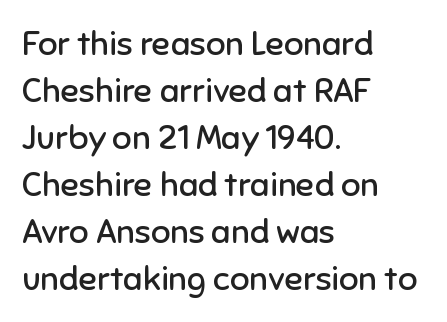
{"serif": "no", "italic": "no", "bold": "no", "weight": "regular", "width": "normal", "stroke_contrast": "low", "x_height": "medium", "monospaced": "no", "underline": "no", "align": "left", "line_spacing": "normal", "line_spacing_ratio": 1.38, "letter_spacing": "normal", "letter_spacing_em": 0.0, "glyph_px": 34}
